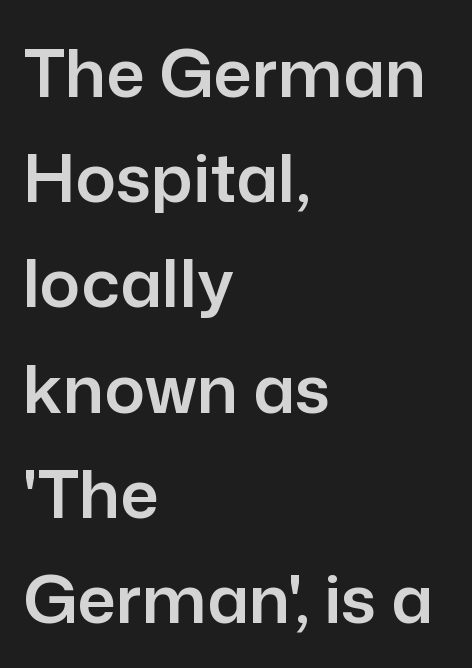
If you drew a line through each stem, it would be perfectly vertical. You can tell from the bare stems that sans-serif type was used. The space beneath each line is pristine and unruled. One-word summary of the alignment: left. Evenly set lines give the paragraph a standard silhouette. Default kerning and tracking; the words read as compact shapes.
